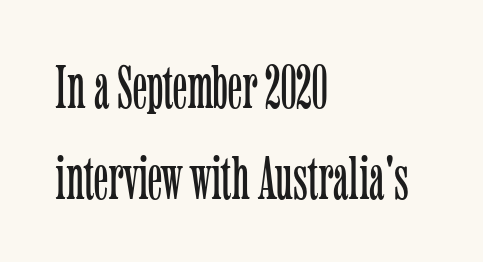
Q: Is the text bold? A: No.
Q: Is the text italic (slanted)? A: No, it is upright.
Q: Is the typeface a serif or a sans-serif typeface? A: Serif.
Q: Is the text underlined? A: No.
Q: How is the paragraph aligned? A: Left-aligned.
Q: Is the spacing between letters normal or unusually wide? A: Normal.
Q: Is the spacing between lines tight, normal or loose? A: Normal.
Q: Width (condensed, normal, or wide)? A: Condensed.
Q: Stroke contrast? A: Low.
Q: x-height? A: Medium.
Q: Monospaced? A: No.
